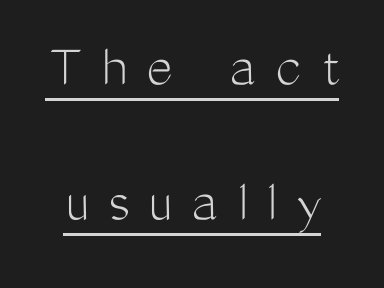
The face used here is rendered with a markedly widened letterfit. The type sits square on the baseline with zero lean. Character widths vary here, with narrow letters taking less room than wide ones. You can see a thin bar hugging the bottom of the glyphs.
